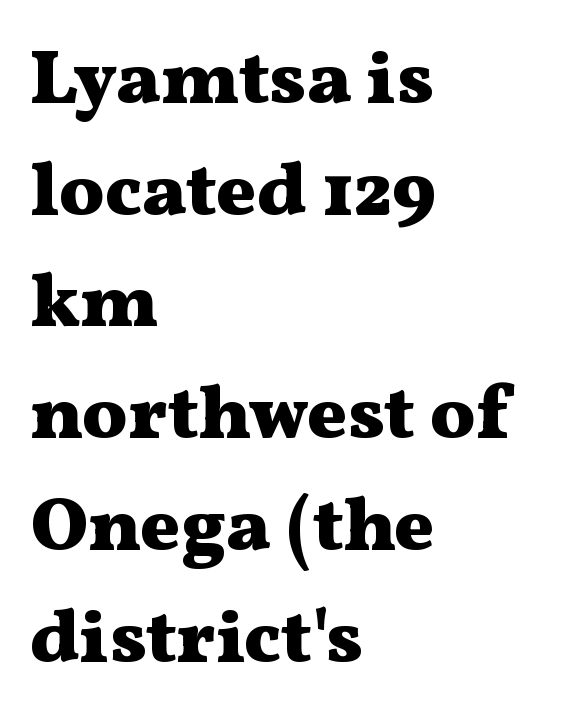
{"serif": "yes", "italic": "no", "bold": "yes", "weight": "heavy", "width": "wide", "stroke_contrast": "medium", "x_height": "medium", "monospaced": "no", "underline": "no", "align": "left", "line_spacing": "normal", "line_spacing_ratio": 1.47, "letter_spacing": "normal", "letter_spacing_em": 0.0, "glyph_px": 76}
